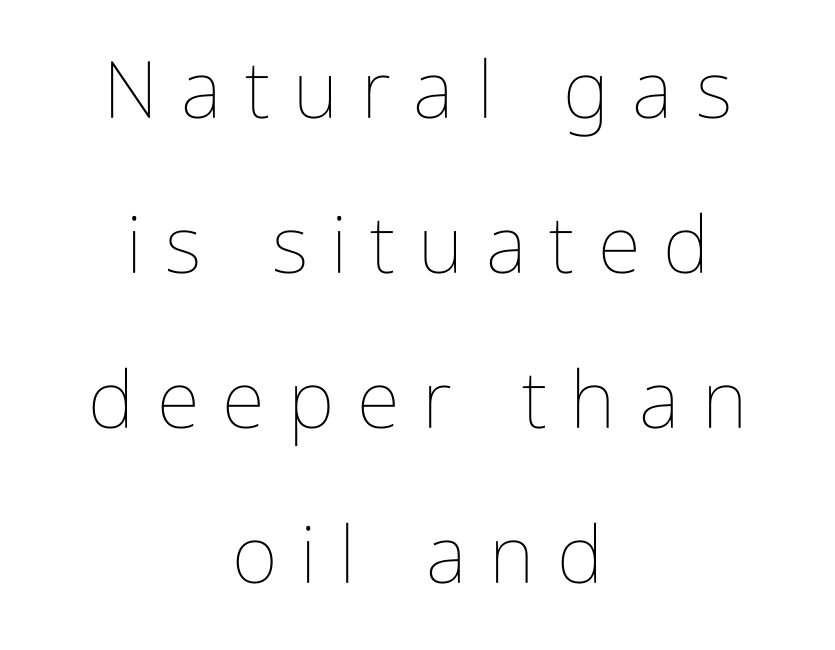
Q: Is the text bold? A: No.
Q: Is the text italic (slanted)? A: No, it is upright.
Q: Is the text underlined? A: No.
Q: How is the paragraph aligned? A: Centered.
Q: Is the spacing between letters normal or unusually wide? A: Unusually wide.
Q: Is the spacing between lines tight, normal or loose? A: Loose.
Q: Width (condensed, normal, or wide)? A: Condensed.
Q: Stroke contrast? A: Low.
Q: x-height? A: Medium.
Q: Monospaced? A: No.
